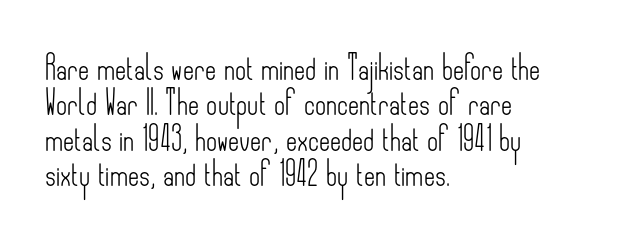
{"italic": "no", "bold": "no", "underline": "no", "align": "left", "line_spacing": "normal", "line_spacing_ratio": 1.47, "letter_spacing": "normal", "letter_spacing_em": 0.0, "glyph_px": 24}
